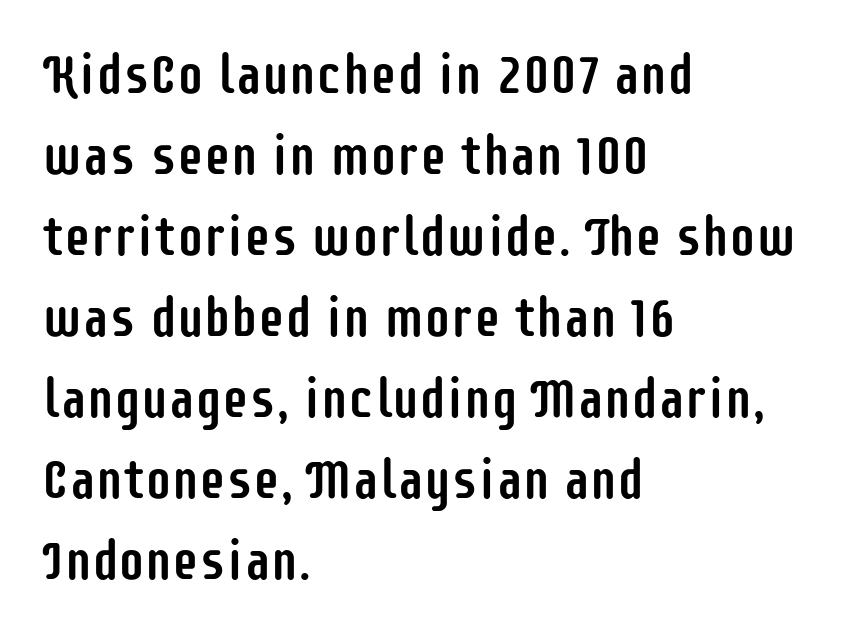
Q: Is the text italic (slanted)? A: No, it is upright.
Q: Is the typeface a serif or a sans-serif typeface? A: Sans-serif.
Q: Is the text underlined? A: No.
Q: How is the paragraph aligned? A: Left-aligned.
Q: Is the spacing between letters normal or unusually wide? A: Normal.
Q: Is the spacing between lines tight, normal or loose? A: Normal.
Q: Width (condensed, normal, or wide)? A: Condensed.
Q: Stroke contrast? A: Low.
Q: x-height? A: Large.
Q: Monospaced? A: No.
